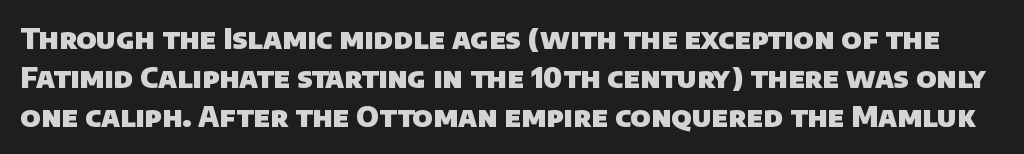
Students, this is bold: see how much ink each stroke carries. The strip under each line holds only bare page. The rendering uses a moderate line-height, typical for paragraphs. There is no visible air inserted between adjacent glyphs. Note: no serifs on the glyphs. Think of a printed novel: that variable character pitch is what you see here.
